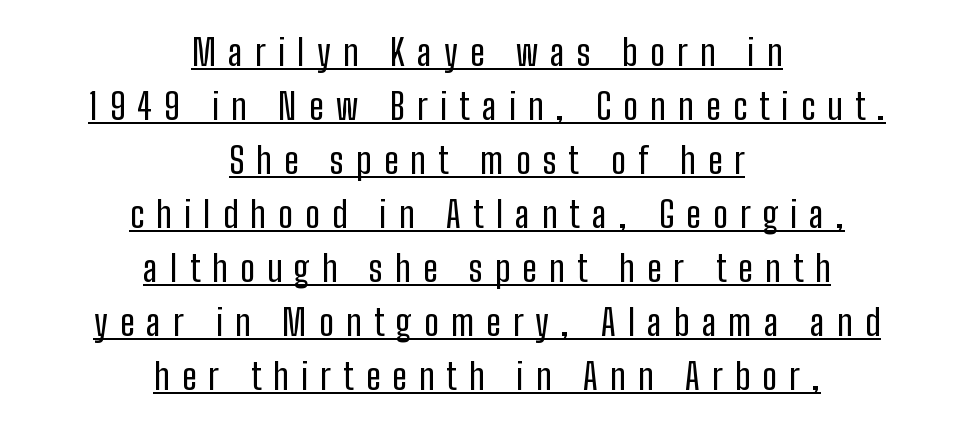
Here the glyphs are tracked loosely, breaking word shapes into spaced letters. These lines are rendered in a variable-pitch font. A baseline rule has been typeset under these characters. The typeface chosen for these lines omits serifs. Whoever set this chose a conventional vertical rhythm.
